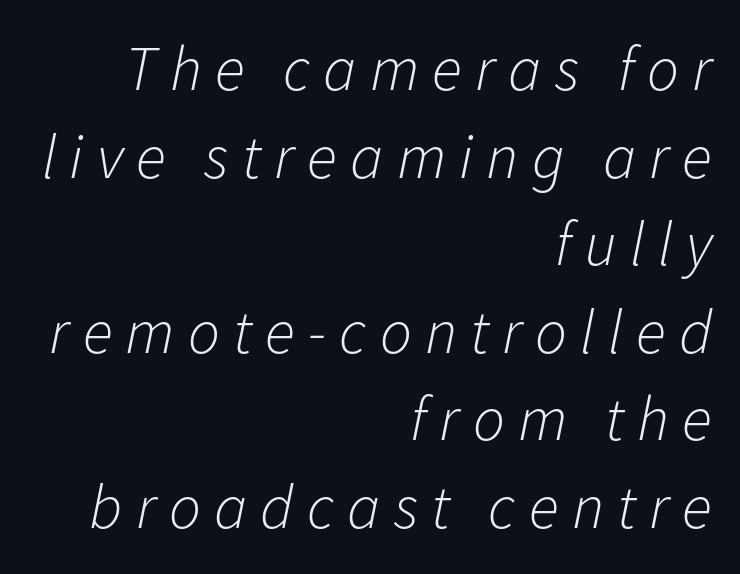
The image shows 63 px light type, italic (leaning right); set right-aligned, normal line spacing (1.39x), unusually wide letter spacing (+0.21 em), not underlined; low stroke contrast and a medium x-height.
